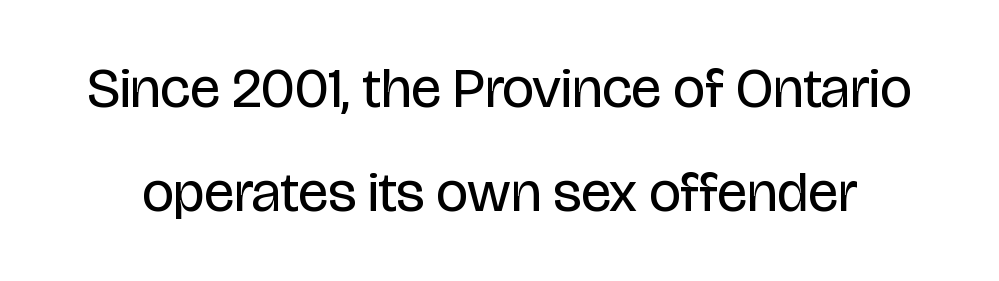
{"serif": "no", "italic": "no", "bold": "no", "weight": "regular", "width": "condensed", "stroke_contrast": "low", "x_height": "large", "monospaced": "no", "underline": "no", "line_spacing_ratio": 1.83, "letter_spacing": "normal", "letter_spacing_em": 0.0, "glyph_px": 57}
